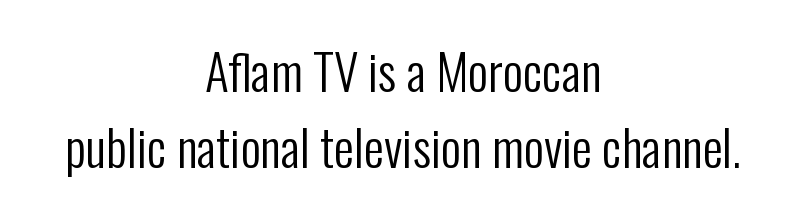
The image shows 50 px regular-weight, condensed sans-serif type, upright; set centered, normal line spacing (1.52x), normal letter spacing, not underlined; low stroke contrast and a medium x-height.
